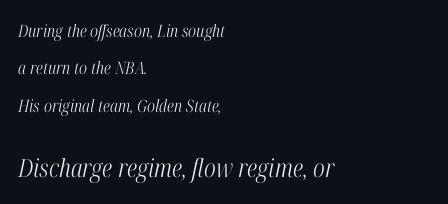
All the whitespace from short lines collects on the right. Unbolded letterforms with no extra heft. Bigger letters appear in the bottom chunk; the top chunk is reduced. When letters slant like this, we call the style italic.
